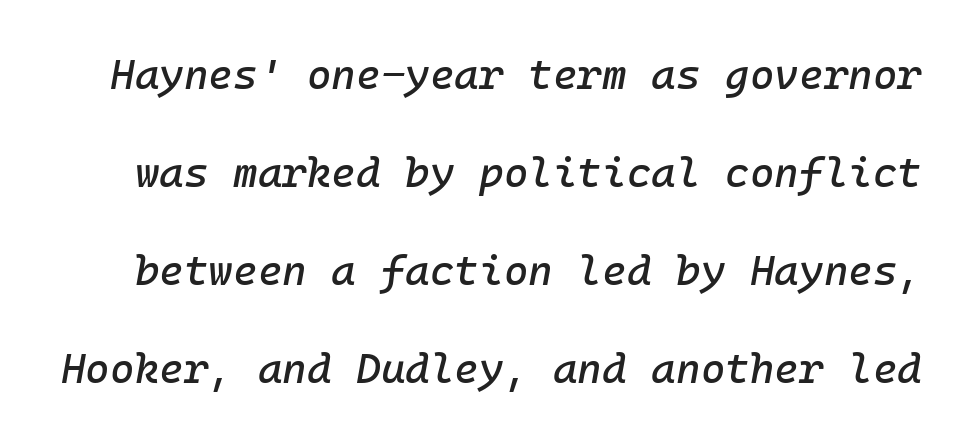
Q: Is the text italic (slanted)? A: Yes, it leans right by about 10 degrees.
Q: Is the text underlined? A: No.
Q: Is the spacing between letters normal or unusually wide? A: Normal.
Q: Is the spacing between lines tight, normal or loose? A: Loose.
Q: Width (condensed, normal, or wide)? A: Normal.
Q: Stroke contrast? A: Low.
Q: x-height? A: Medium.
